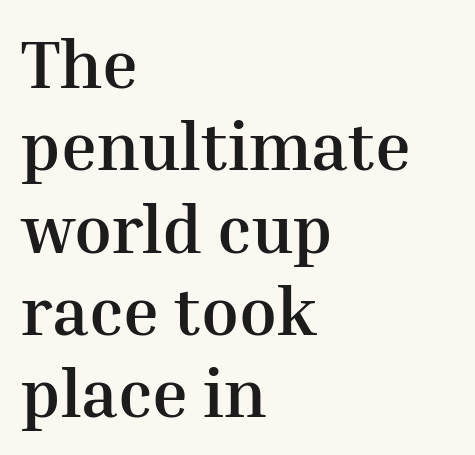
The image shows 68 px semibold serif type, upright; set left-aligned, line spacing 1.21x, normal letter spacing, not underlined; medium stroke contrast and a medium x-height.
